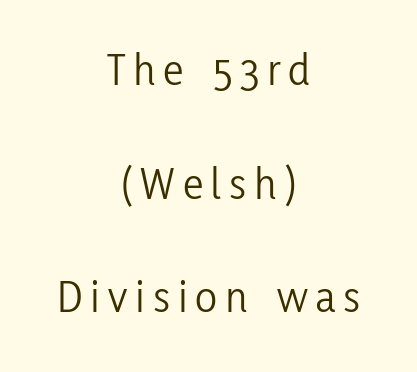
{"serif": "no", "italic": "no", "bold": "no", "weight": "light", "width": "condensed", "stroke_contrast": "low", "x_height": "medium", "monospaced": "no", "underline": "no", "align": "center", "line_spacing": "loose", "line_spacing_ratio": 2.47, "glyph_px": 46}
